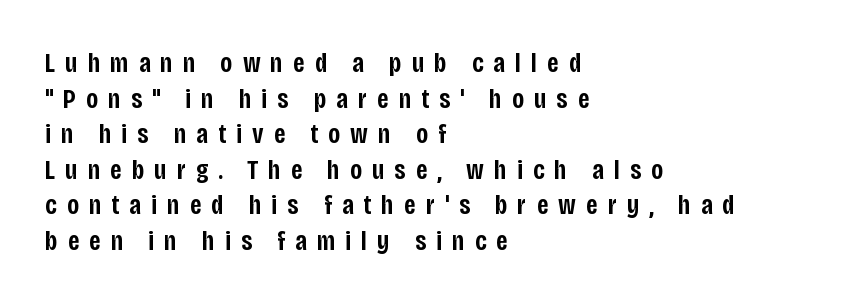
{"serif": "no", "italic": "no", "bold": "semi", "weight": "semibold", "width": "condensed", "stroke_contrast": "low", "x_height": "large", "monospaced": "no", "underline": "no", "align": "left", "line_spacing": "normal", "line_spacing_ratio": 1.27, "letter_spacing": "wide", "letter_spacing_em": 0.36, "glyph_px": 28}
